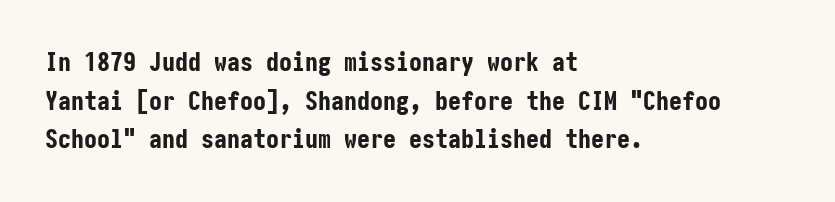
Q: Is the text bold? A: Yes.
Q: Is the text italic (slanted)? A: No, it is upright.
Q: Is the text underlined? A: No.
Q: How is the paragraph aligned? A: Left-aligned.
Q: Is the spacing between letters normal or unusually wide? A: Normal.
Q: Is the spacing between lines tight, normal or loose? A: Normal.
